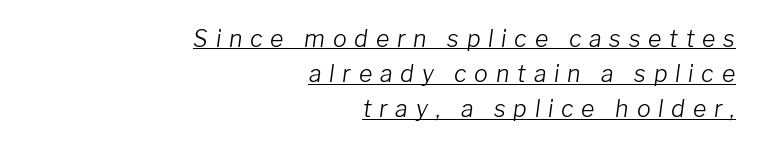
This rendering features underlined lettering. Emphasis-style slanted type is in use. Does extra space separate the letters? Yes, quite a lot of it. In terms of leading, this rendering sits right in the middle. This reads as an unemphasized weight, regular at the heaviest.
